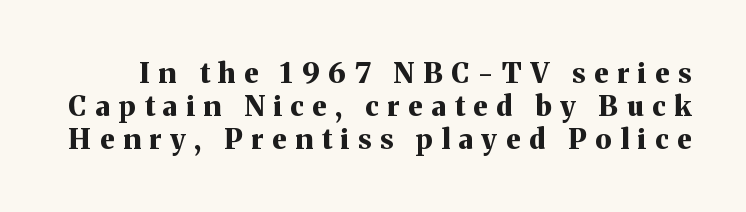
Q: Is the text bold? A: Yes.
Q: Is the text italic (slanted)? A: No, it is upright.
Q: Is the typeface a serif or a sans-serif typeface? A: Serif.
Q: Is the text underlined? A: No.
Q: Is the spacing between letters normal or unusually wide? A: Unusually wide.
Q: Width (condensed, normal, or wide)? A: Normal.
Q: Stroke contrast? A: Medium.
Q: x-height? A: Medium.
Q: Monospaced? A: No.
